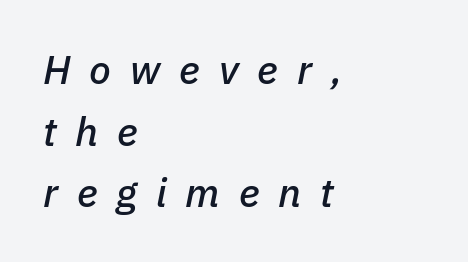
{"italic": "yes", "lean": "right", "slant_degrees": 11, "width": "normal", "stroke_contrast": "low", "x_height": "medium", "monospaced": "no", "underline": "no", "align": "left", "line_spacing": "normal", "line_spacing_ratio": 1.54, "letter_spacing": "wide", "letter_spacing_em": 0.47, "glyph_px": 40}
